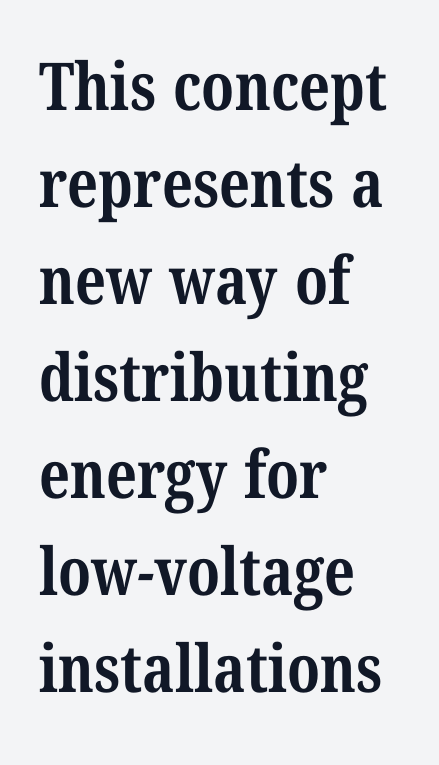
Q: Is the text bold? A: Yes.
Q: Is the typeface a serif or a sans-serif typeface? A: Serif.
Q: Is the text underlined? A: No.
Q: How is the paragraph aligned? A: Left-aligned.
Q: Is the spacing between letters normal or unusually wide? A: Normal.
Q: Is the spacing between lines tight, normal or loose? A: Normal.
Q: Width (condensed, normal, or wide)? A: Condensed.
Q: Stroke contrast? A: Medium.
Q: x-height? A: Medium.
Q: Monospaced? A: No.
